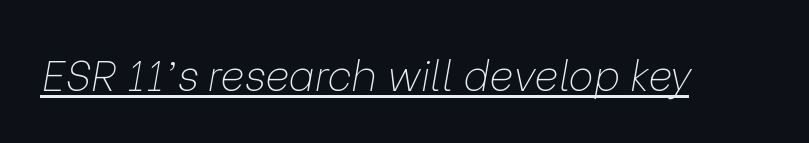
The image shows 42 px thin type, italic (leaning right); set normal letter spacing, underlined; low stroke contrast and a medium x-height.
